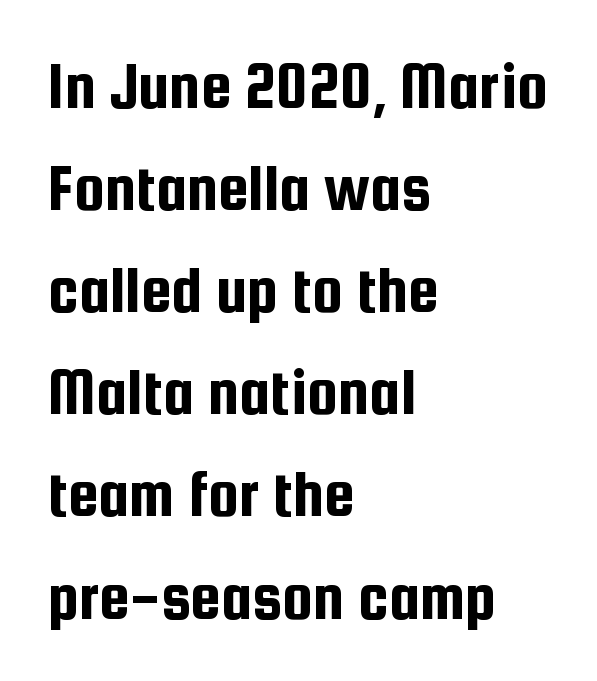
The image shows 69 px condensed sans-serif type, upright; set left-aligned, normal line spacing (1.48x), normal letter spacing, not underlined; low stroke contrast and a medium x-height.
